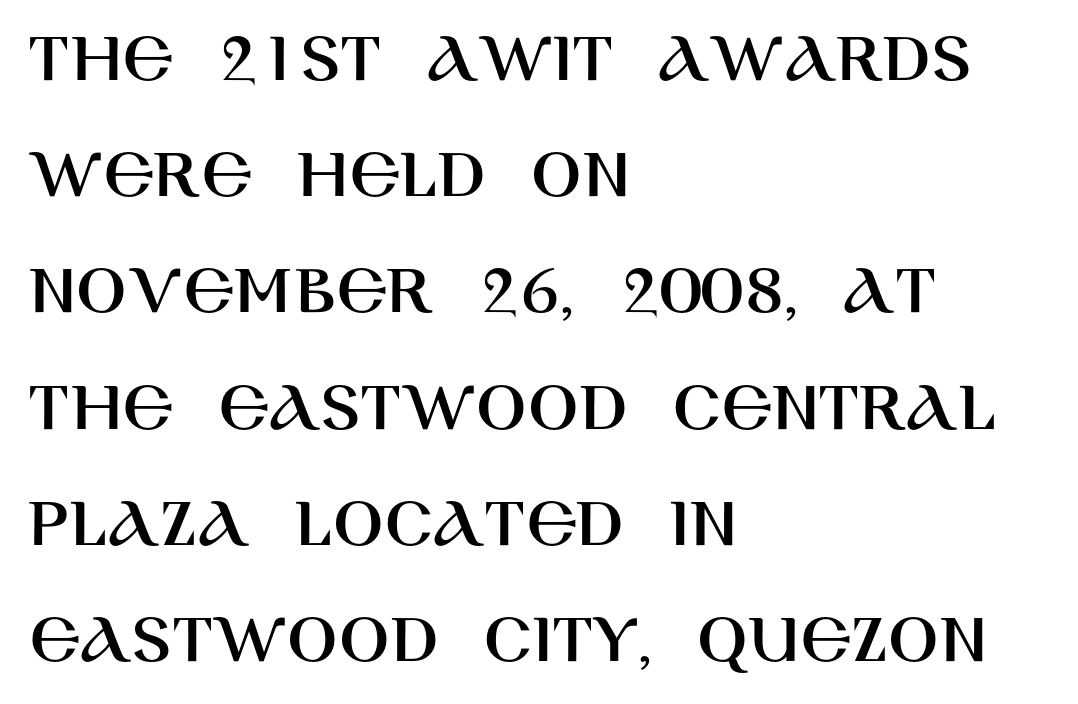
{"serif": "no", "italic": "no", "width": "normal", "stroke_contrast": "high", "x_height": "large", "monospaced": "no", "underline": "no", "align": "left", "line_spacing": "normal", "line_spacing_ratio": 1.57, "letter_spacing": "normal", "letter_spacing_em": 0.0, "glyph_px": 74}
